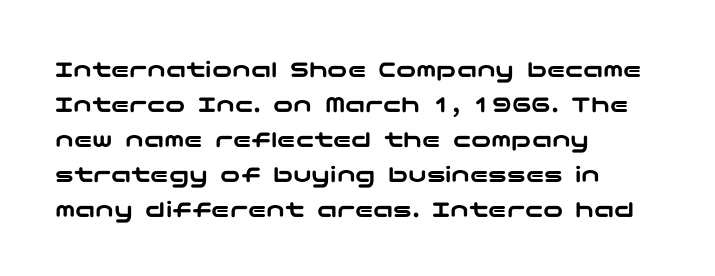
The rendering uses a moderate line-height, typical for paragraphs. A typesetter would call this zero additional tracking. Teacher's note: observe the even left margin — that is flush-left alignment. The string is rendered with underlining switched off. Posture: straight, roman, zero tilt.
